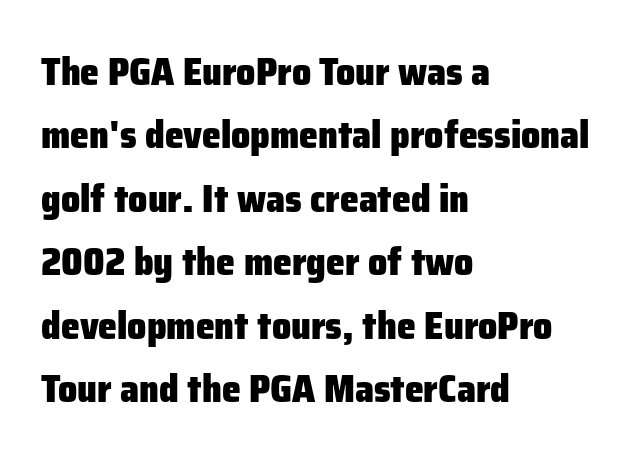
Q: Is the text bold? A: Yes.
Q: Is the text italic (slanted)? A: No, it is upright.
Q: Is the typeface a serif or a sans-serif typeface? A: Sans-serif.
Q: Is the text underlined? A: No.
Q: How is the paragraph aligned? A: Left-aligned.
Q: Is the spacing between letters normal or unusually wide? A: Normal.
Q: Is the spacing between lines tight, normal or loose? A: Normal.
Q: Width (condensed, normal, or wide)? A: Normal.
Q: Stroke contrast? A: Low.
Q: x-height? A: Medium.
Q: Monospaced? A: No.
